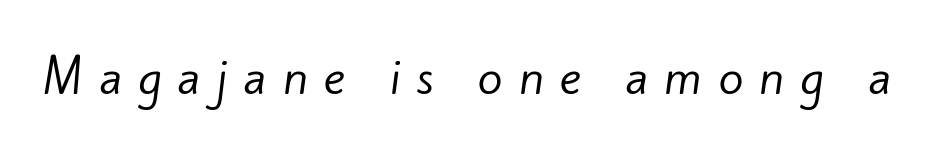
{"serif": "no", "bold": "no", "weight": "regular", "width": "normal", "stroke_contrast": "low", "x_height": "small", "monospaced": "no", "underline": "no", "letter_spacing": "wide", "letter_spacing_em": 0.34, "glyph_px": 46}
